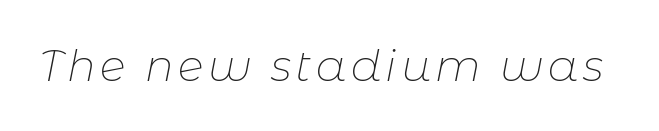
Q: Is the text bold? A: No.
Q: Is the text italic (slanted)? A: Yes, it leans right by about 11 degrees.
Q: Is the text underlined? A: No.
Q: Width (condensed, normal, or wide)? A: Normal.
Q: Stroke contrast? A: Low.
Q: x-height? A: Medium.
Q: Monospaced? A: No.
